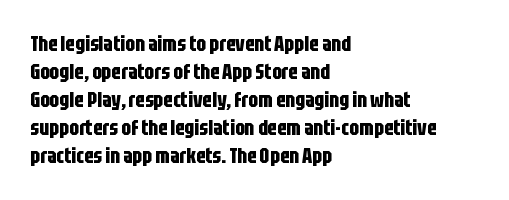
Style check: upright. Reading down the block, your eye returns to a fixed left position each line. This rendering leaves character spacing at its baseline value. Check under the words: just untouched page.
